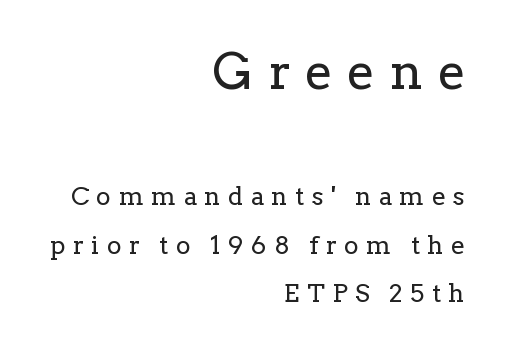
Think of a printed novel: that variable character pitch is what you see here. No heavy texture on the line: the type isn't bold. Each word looks stretched out because of the extra space between its letters. You can tell from the footed stems that serif type was used. The typesetter chose a ragged-left arrangement here.
